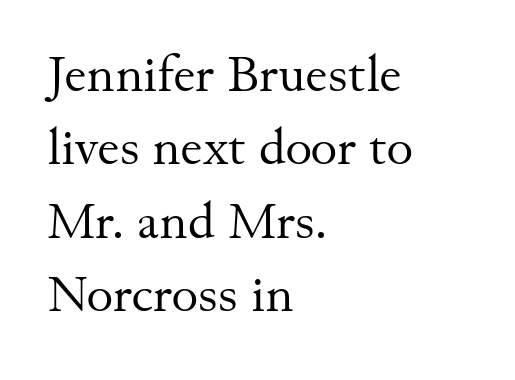
Q: Is the text bold? A: No.
Q: Is the text italic (slanted)? A: No, it is upright.
Q: Is the typeface a serif or a sans-serif typeface? A: Serif.
Q: Is the text underlined? A: No.
Q: How is the paragraph aligned? A: Left-aligned.
Q: Is the spacing between letters normal or unusually wide? A: Normal.
Q: Is the spacing between lines tight, normal or loose? A: Normal.
Q: Width (condensed, normal, or wide)? A: Normal.
Q: Stroke contrast? A: Medium.
Q: x-height? A: Small.
Q: Monospaced? A: No.
